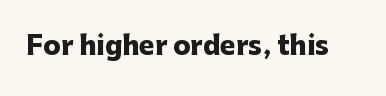
Q: Is the text bold? A: Yes.
Q: Is the text italic (slanted)? A: No, it is upright.
Q: Is the text underlined? A: No.
Q: Is the spacing between letters normal or unusually wide? A: Normal.
